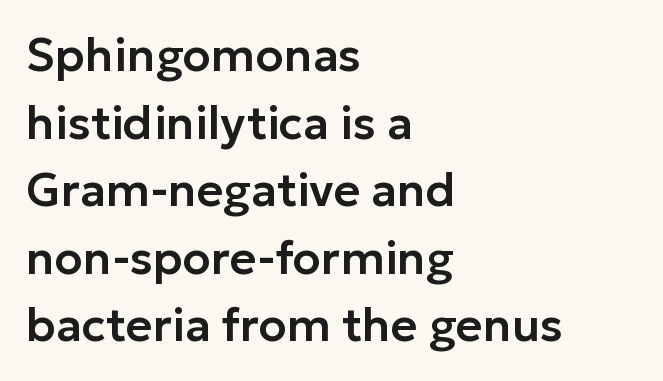
The image shows 46 px sans-serif type, upright; set left-aligned, normal line spacing (1.47x), normal letter spacing, not underlined; low stroke contrast and a medium x-height.
